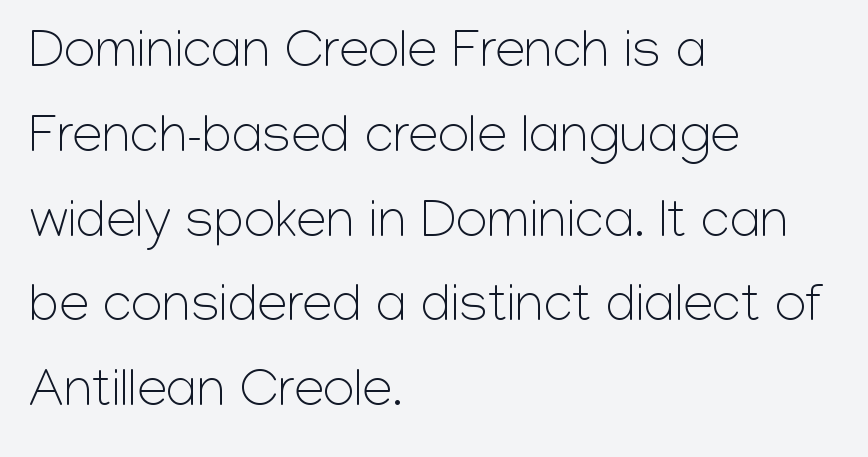
Underlining? Definitely not there. No chunkiness to these letters — they're not bold. This block has exactly the height ordinary leading produces. The rendering anchors every line to the left-hand side. Is this a fixed-width face? No — the glyphs have proportional, varying widths.
